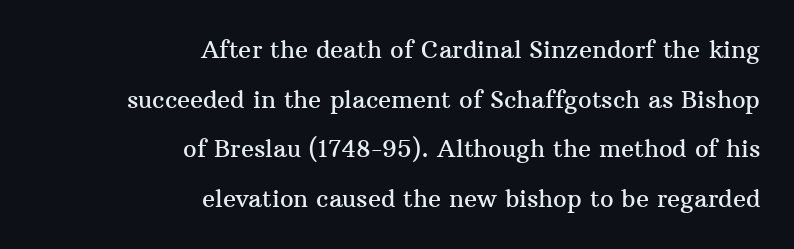
In terms of leading, this rendering errs on the spacious side. The specimen omits any rule beneath the text block's lines. This is roman type, the default non-slanted kind. Characters follow at the spacing the type designer built in. These lines are set flush right with a ragged left edge.
